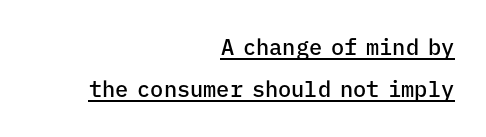
{"italic": "no", "bold": "semi", "underline": "yes", "align": "right", "line_spacing": "loose", "line_spacing_ratio": 1.93, "letter_spacing": "normal", "letter_spacing_em": 0.0, "glyph_px": 22}
